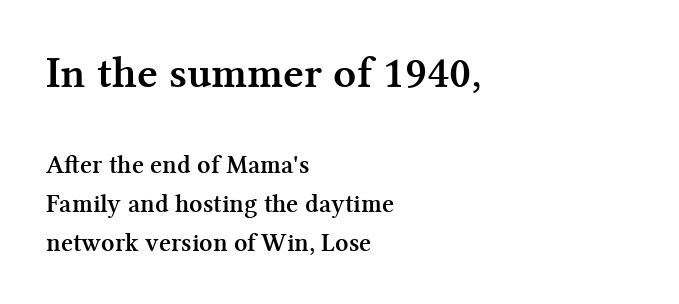
The image shows 45 px semibold serif type, upright; set left-aligned, normal line spacing (1.49x), normal letter spacing, not underlined; the first (top) block is 1.73x larger; medium stroke contrast and a medium x-height.
